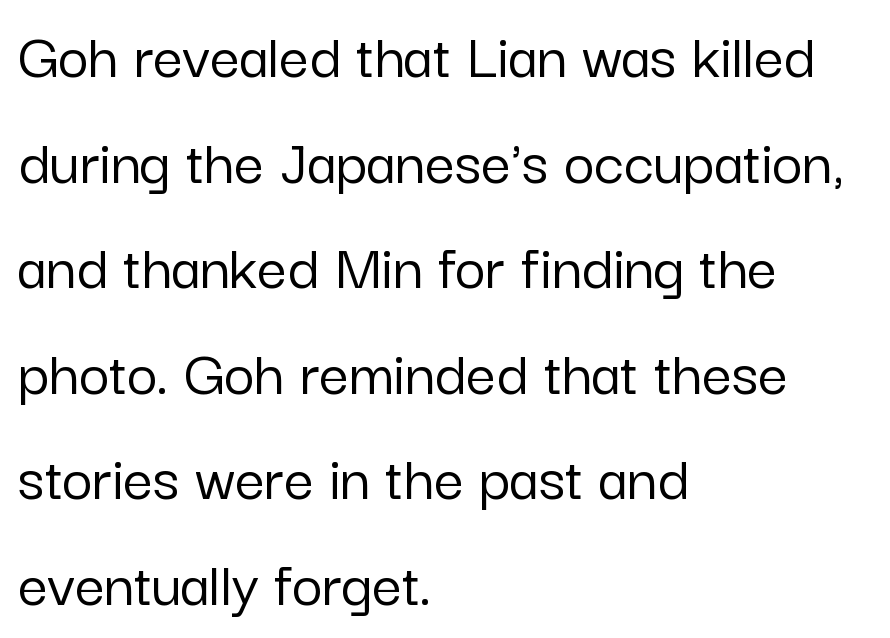
This rendering uses left alignment, leaving the right contour irregular. A clean baseline with only descenders dipping below it. The letters sit at their default tracking, neither squeezed nor spread. Students, observe: this is what conventionally led text looks like.
